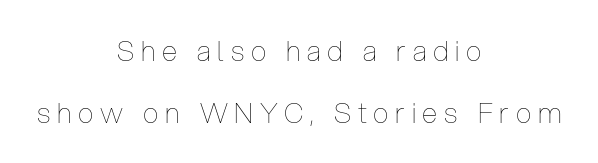
The image shows 28 px thin, condensed type, upright; set centered, loose line spacing (2.21x), unusually wide letter spacing (+0.24 em), not underlined; low stroke contrast and a medium x-height.
